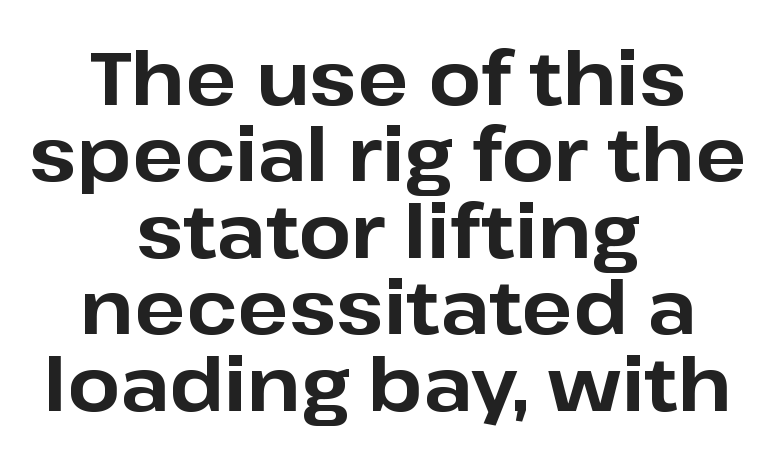
{"serif": "no", "italic": "no", "bold": "yes", "weight": "bold", "width": "normal", "stroke_contrast": "low", "x_height": "medium", "monospaced": "no", "underline": "no", "align": "center", "line_spacing": "tight", "line_spacing_ratio": 1.02, "letter_spacing": "normal", "letter_spacing_em": 0.0, "glyph_px": 75}
